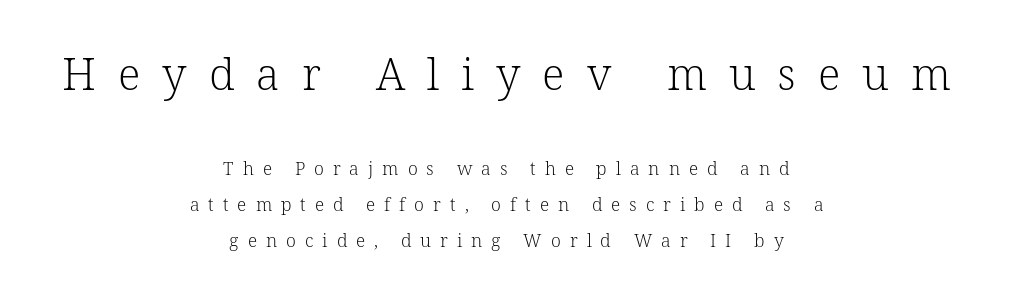
{"serif": "yes", "italic": "no", "bold": "no", "weight": "light", "width": "normal", "stroke_contrast": "low", "x_height": "medium", "monospaced": "no", "underline": "no", "align": "center", "line_spacing": "loose", "line_spacing_ratio": 2.0, "letter_spacing": "wide", "letter_spacing_em": 0.5, "larger_block": "first", "size_ratio": 2.44, "glyph_px": 44}
